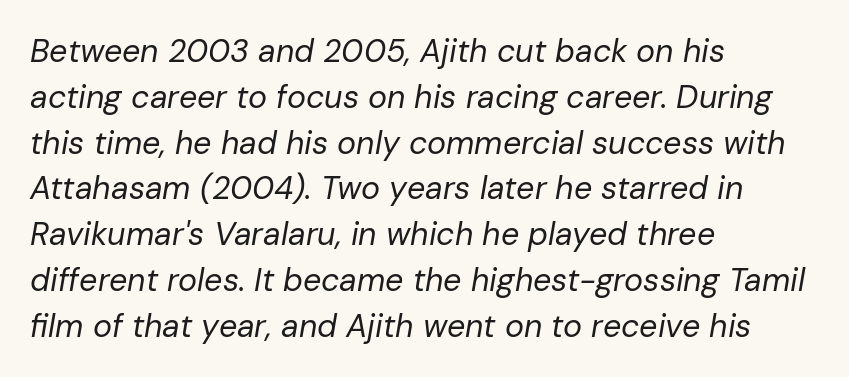
The strokes are not fattened; the text isn't bold. The compositor pushed each line to the left boundary. Evenly set lines give the paragraph a standard silhouette. The text carries the slant typical of an italic or oblique font. The horizontal fit of the characters is conventional and even.
